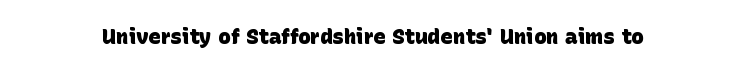
The image shows 21 px bold type; set normal letter spacing, not underlined.
